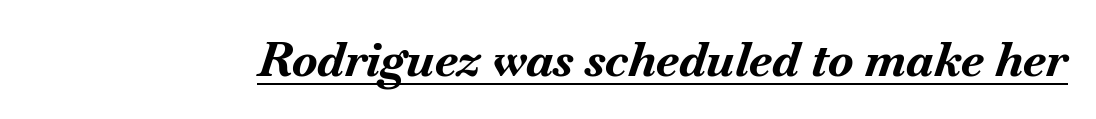
Q: Is the text bold? A: Yes.
Q: Is the text italic (slanted)? A: Yes, it leans right by about 18 degrees.
Q: Is the text underlined? A: Yes.
Q: Is the spacing between letters normal or unusually wide? A: Normal.
Q: Width (condensed, normal, or wide)? A: Normal.
Q: Stroke contrast? A: Medium.
Q: x-height? A: Small.
Q: Monospaced? A: No.
